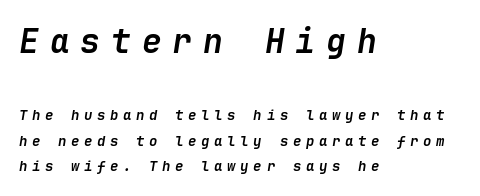
{"italic": "yes", "lean": "right", "slant_degrees": 9, "bold": "yes", "weight": "semibold", "width": "normal", "stroke_contrast": "low", "x_height": "medium", "underline": "no", "align": "left", "line_spacing_ratio": 1.82, "letter_spacing": "wide", "letter_spacing_em": 0.33, "larger_block": "first", "size_ratio": 2.36, "glyph_px": 33}
